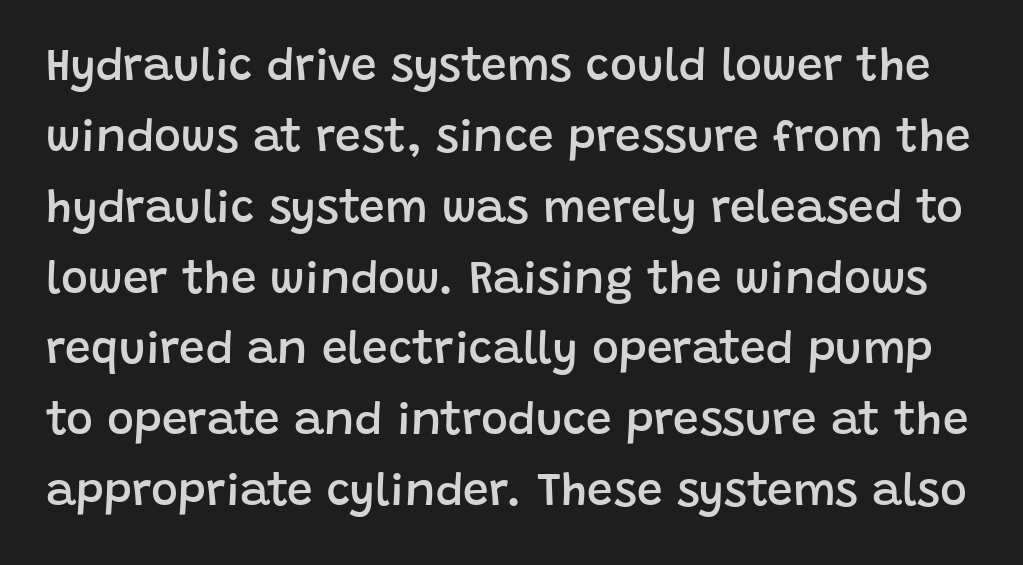
Q: Is the text bold? A: Semi-bold.
Q: Is the text italic (slanted)? A: No, it is upright.
Q: Is the typeface a serif or a sans-serif typeface? A: Sans-serif.
Q: Is the text underlined? A: No.
Q: Is the spacing between letters normal or unusually wide? A: Normal.
Q: Is the spacing between lines tight, normal or loose? A: Normal.
Q: Width (condensed, normal, or wide)? A: Normal.
Q: Stroke contrast? A: Low.
Q: x-height? A: Large.
Q: Monospaced? A: No.
